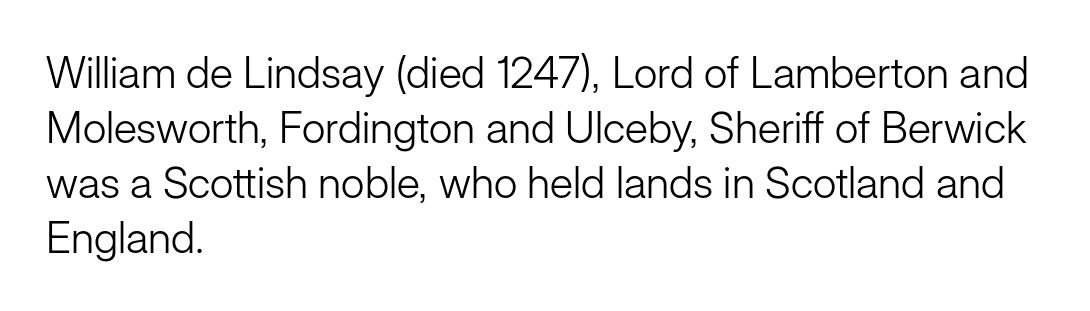
Q: Is the text bold? A: No.
Q: Is the text italic (slanted)? A: No, it is upright.
Q: Is the typeface a serif or a sans-serif typeface? A: Sans-serif.
Q: Is the text underlined? A: No.
Q: How is the paragraph aligned? A: Left-aligned.
Q: Is the spacing between letters normal or unusually wide? A: Normal.
Q: Is the spacing between lines tight, normal or loose? A: Normal.
Q: Width (condensed, normal, or wide)? A: Normal.
Q: Stroke contrast? A: Low.
Q: x-height? A: Medium.
Q: Monospaced? A: No.
